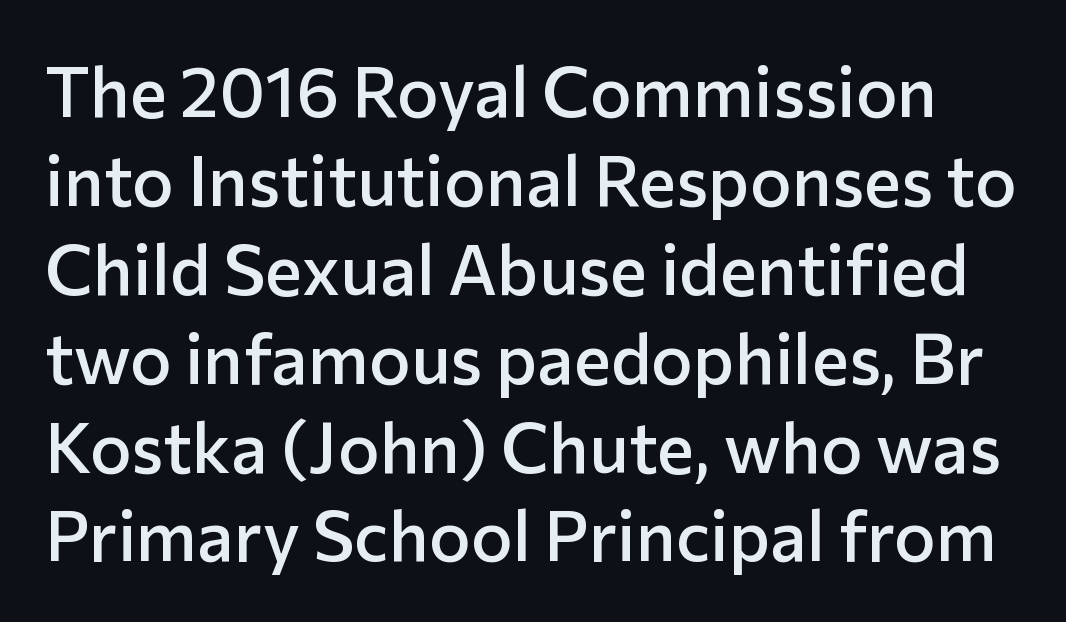
Nothing sits at the stroke ends, so this counts as sans-serif. The zone under the glyphs is completely vacant. Upright lettering throughout. Each new line begins a customary step beneath the previous one.
